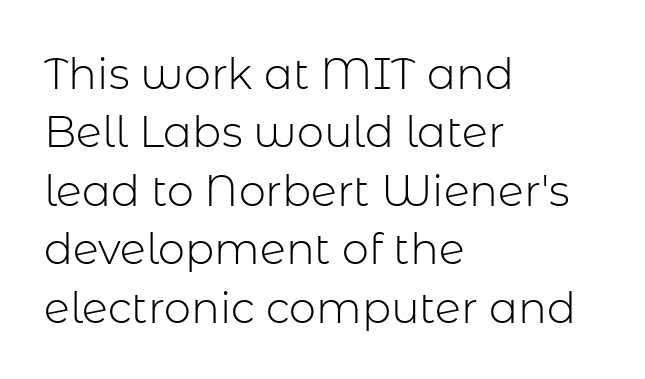
{"serif": "no", "italic": "no", "bold": "no", "weight": "light", "width": "normal", "stroke_contrast": "low", "x_height": "medium", "monospaced": "no", "underline": "no", "align": "left", "line_spacing": "normal", "line_spacing_ratio": 1.36, "letter_spacing": "normal", "letter_spacing_em": 0.0, "glyph_px": 43}
